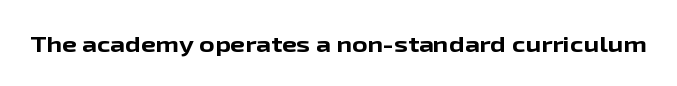
Q: Is the text bold? A: Yes.
Q: Is the text italic (slanted)? A: No, it is upright.
Q: Is the text underlined? A: No.
Q: Is the spacing between letters normal or unusually wide? A: Normal.
